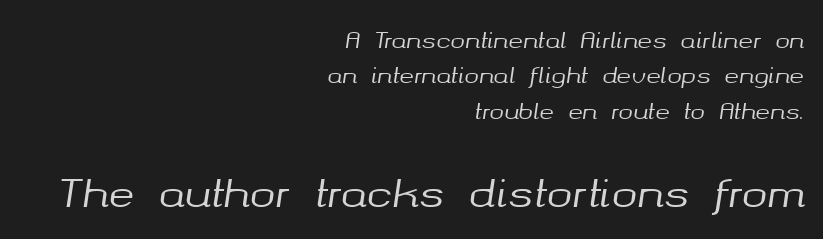
{"italic": "yes", "lean": "right", "slant_degrees": 8, "width": "normal", "stroke_contrast": "medium", "x_height": "medium", "monospaced": "no", "underline": "no", "align": "right", "line_spacing": "normal", "line_spacing_ratio": 1.61, "letter_spacing": "normal", "letter_spacing_em": 0.0, "larger_block": "second", "size_ratio": 1.77, "glyph_px": 39}
